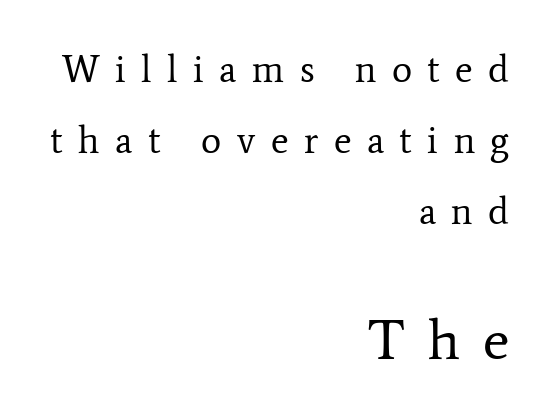
The image shows 57 px regular-weight serif type, upright; set right-aligned, line spacing 1.87x, unusually wide letter spacing (+0.41 em), not underlined; the second (bottom) block is 1.5x larger; low stroke contrast and a medium x-height.
